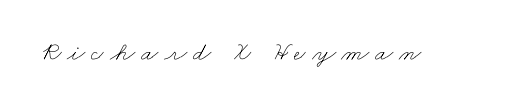
{"bold": "no", "underline": "no", "letter_spacing": "wide", "letter_spacing_em": 0.22, "glyph_px": 26}
